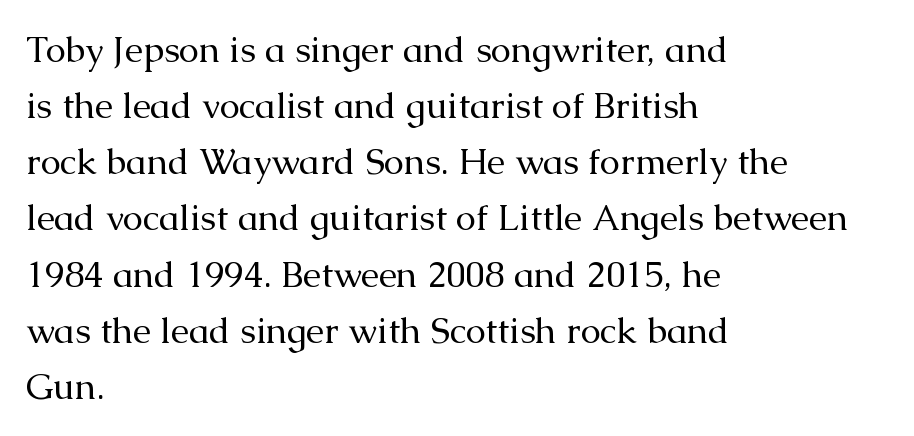
Q: Is the text bold? A: No.
Q: Is the text italic (slanted)? A: No, it is upright.
Q: Is the typeface a serif or a sans-serif typeface? A: Serif.
Q: Is the text underlined? A: No.
Q: How is the paragraph aligned? A: Left-aligned.
Q: Is the spacing between letters normal or unusually wide? A: Normal.
Q: Is the spacing between lines tight, normal or loose? A: Normal.
Q: Width (condensed, normal, or wide)? A: Normal.
Q: Stroke contrast? A: Medium.
Q: x-height? A: Medium.
Q: Monospaced? A: No.
